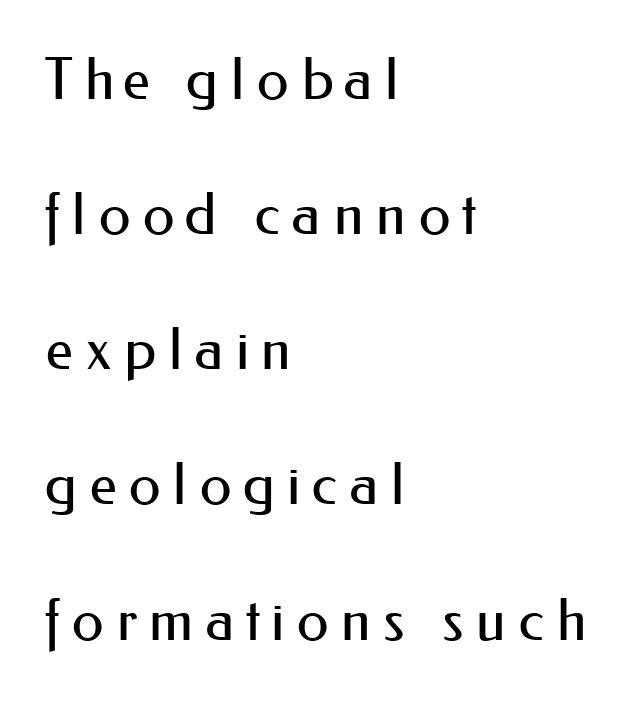
The image shows 58 px regular-weight sans-serif type, upright; set left-aligned, loose line spacing (2.33x), not underlined; medium stroke contrast and a small x-height.
